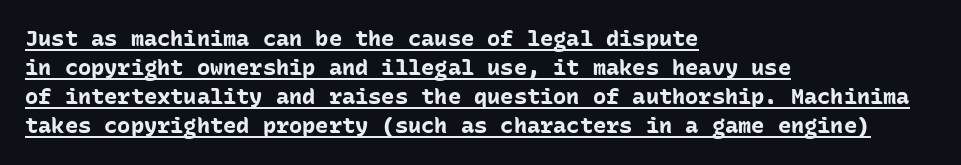
{"italic": "no", "bold": "yes", "underline": "yes", "align": "left", "line_spacing": "normal", "line_spacing_ratio": 1.32, "letter_spacing": "normal", "letter_spacing_em": 0.0, "glyph_px": 22}
